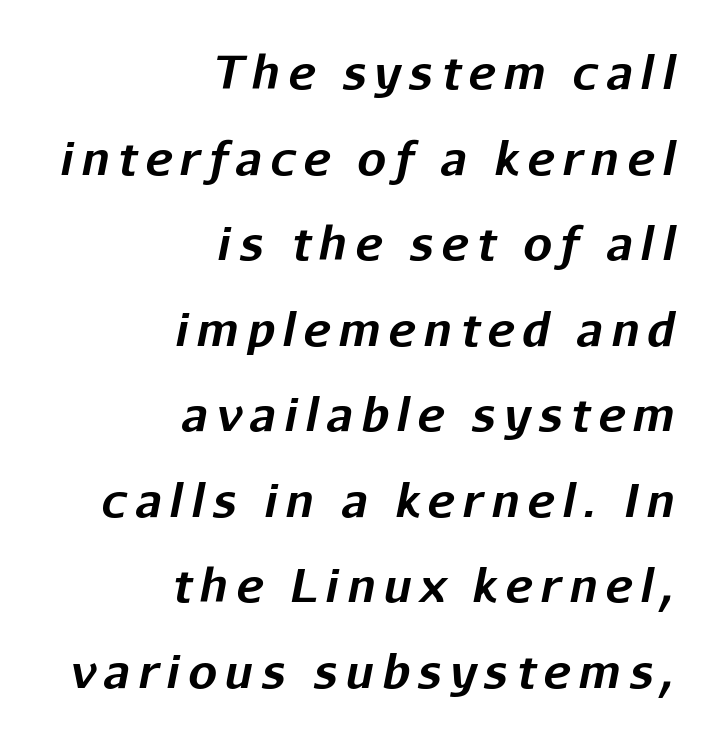
{"italic": "yes", "lean": "right", "slant_degrees": 11, "bold": "yes", "weight": "bold", "width": "normal", "stroke_contrast": "low", "x_height": "medium", "monospaced": "no", "underline": "no", "align": "right", "line_spacing_ratio": 1.86, "glyph_px": 46}
